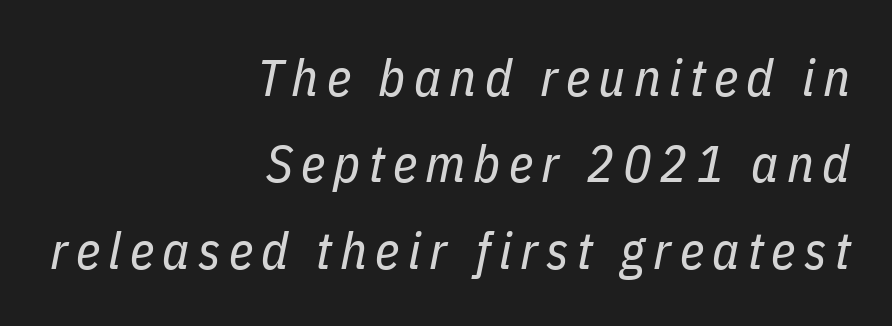
Whoever set this chose a conventional vertical rhythm. These lines are set flush right with a ragged left edge. Caption: face not bold, strokes unweighted. Italic: yes, the glyphs are oblique. Character widths vary here, with narrow letters taking less room than wide ones. Underline: absent.
